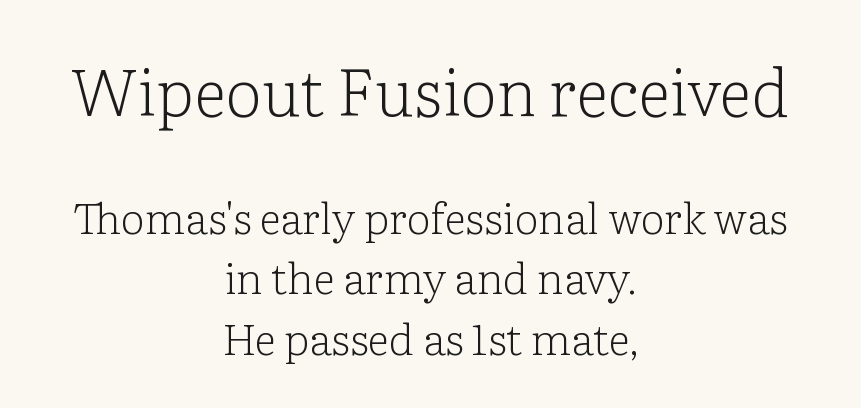
The letterforms sit at book weight or below. Do the characters align in a grid? No, the font is proportional. Visually, the top section dominates because its glyphs are scaled up. The vertical gap from one line to the next is medium. Check where the strokes stop: tiny serifs finish them off.
